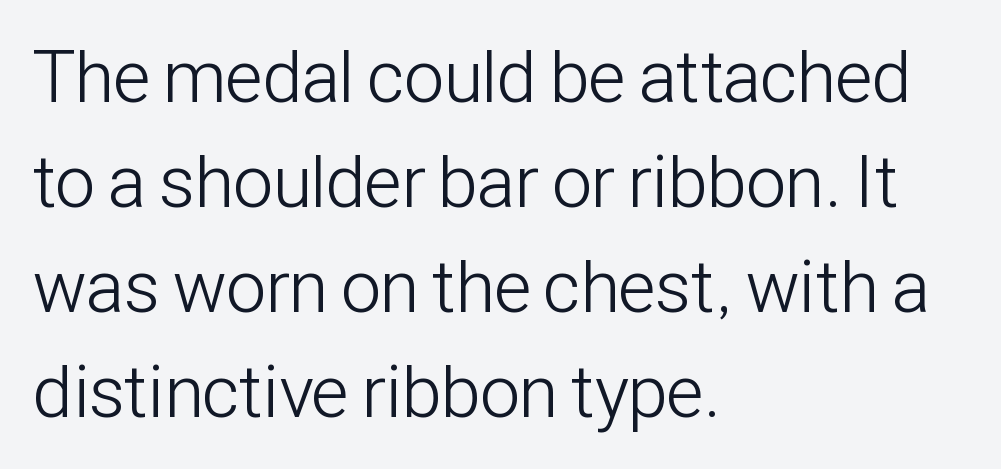
{"serif": "no", "italic": "no", "bold": "no", "weight": "light", "width": "condensed", "stroke_contrast": "low", "x_height": "medium", "monospaced": "no", "underline": "no", "align": "left", "line_spacing": "normal", "line_spacing_ratio": 1.44, "letter_spacing": "normal", "letter_spacing_em": 0.0, "glyph_px": 73}
